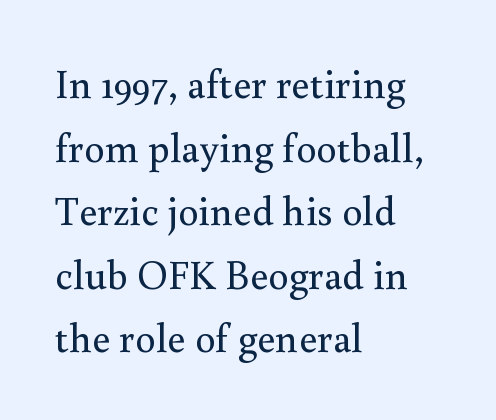
Q: Is the text bold? A: No.
Q: Is the text italic (slanted)? A: No, it is upright.
Q: Is the typeface a serif or a sans-serif typeface? A: Serif.
Q: Is the text underlined? A: No.
Q: How is the paragraph aligned? A: Left-aligned.
Q: Is the spacing between letters normal or unusually wide? A: Normal.
Q: Is the spacing between lines tight, normal or loose? A: Normal.
Q: Width (condensed, normal, or wide)? A: Normal.
Q: Stroke contrast? A: Medium.
Q: x-height? A: Small.
Q: Monospaced? A: No.
